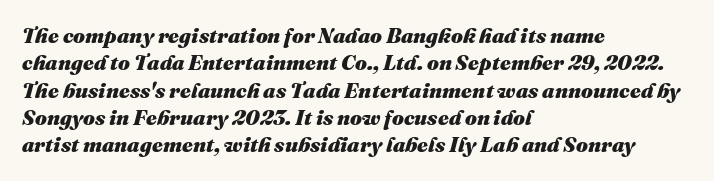
{"italic": "yes", "lean": "right", "slant_degrees": 16, "bold": "yes", "underline": "no", "align": "left", "line_spacing": "normal", "line_spacing_ratio": 1.3, "letter_spacing": "normal", "letter_spacing_em": 0.0, "glyph_px": 21}
